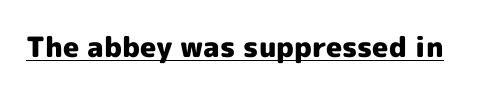
The image shows 28 px heavy sans-serif type, upright; set normal letter spacing, underlined; a medium x-height.
